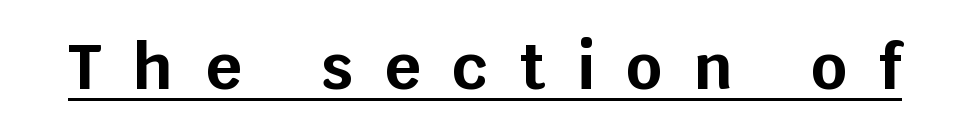
The typography opts for an upright posture over an oblique one. Heft: maximum for text — a bold. Type style note: lacks serifs. Each letter keeps its own natural width here, so spacing adapts to shape.
